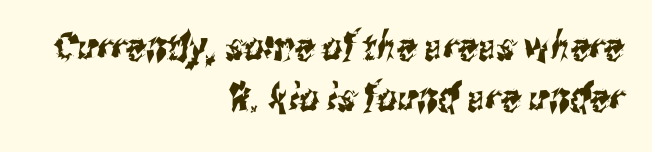
Q: Is the typeface a serif or a sans-serif typeface? A: Sans-serif.
Q: Is the text underlined? A: No.
Q: How is the paragraph aligned? A: Right-aligned.
Q: Is the spacing between letters normal or unusually wide? A: Normal.
Q: Is the spacing between lines tight, normal or loose? A: Normal.
Q: Width (condensed, normal, or wide)? A: Condensed.
Q: Stroke contrast? A: Medium.
Q: x-height? A: Medium.
Q: Monospaced? A: No.
